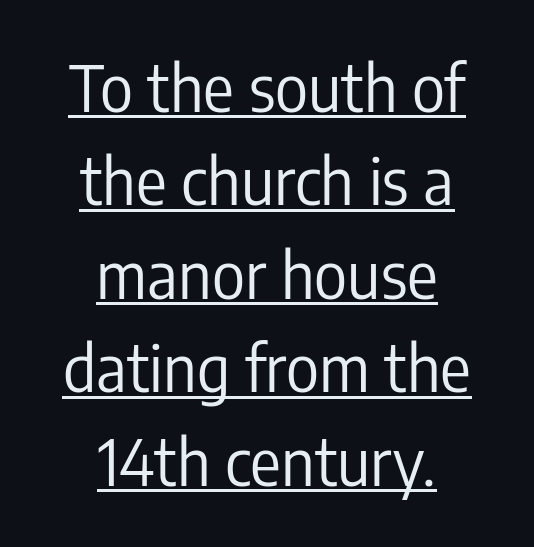
Q: Is the text bold? A: No.
Q: Is the text italic (slanted)? A: No, it is upright.
Q: Is the typeface a serif or a sans-serif typeface? A: Sans-serif.
Q: Is the text underlined? A: Yes.
Q: How is the paragraph aligned? A: Centered.
Q: Is the spacing between letters normal or unusually wide? A: Normal.
Q: Is the spacing between lines tight, normal or loose? A: Normal.
Q: Width (condensed, normal, or wide)? A: Condensed.
Q: Stroke contrast? A: Low.
Q: x-height? A: Medium.
Q: Monospaced? A: No.
